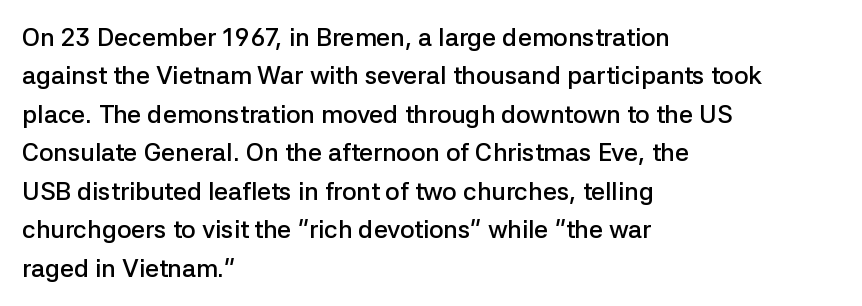
Q: Is the text bold? A: Semi-bold.
Q: Is the text italic (slanted)? A: No, it is upright.
Q: Is the text underlined? A: No.
Q: How is the paragraph aligned? A: Left-aligned.
Q: Is the spacing between letters normal or unusually wide? A: Normal.
Q: Is the spacing between lines tight, normal or loose? A: Normal.
